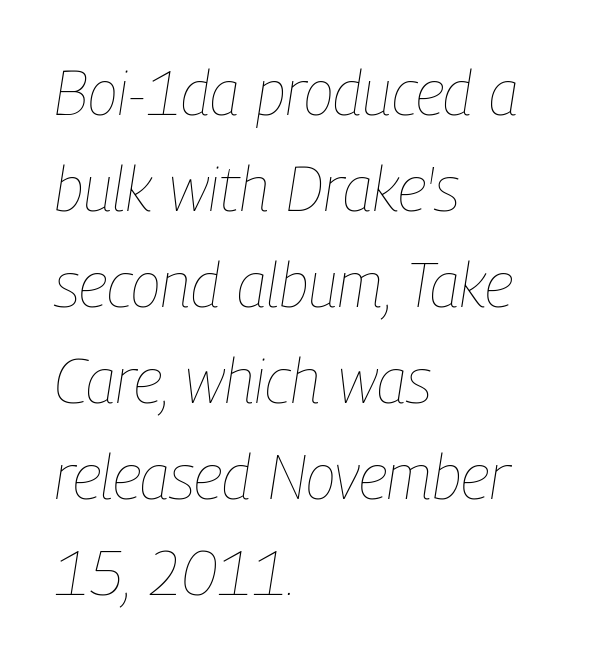
{"italic": "yes", "lean": "right", "slant_degrees": 9, "bold": "no", "weight": "thin", "width": "condensed", "stroke_contrast": "low", "x_height": "medium", "monospaced": "no", "underline": "no", "align": "left", "line_spacing": "normal", "line_spacing_ratio": 1.55, "letter_spacing": "normal", "letter_spacing_em": 0.0, "glyph_px": 62}
